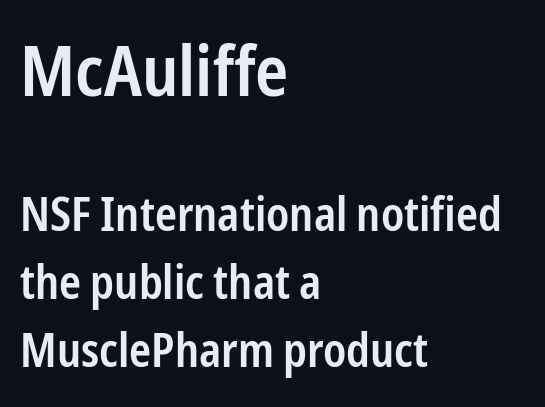
No italicization has been applied; the sample stays upright. Compared with a centered layout, this one pins lines to the left instead. Each letter's strokes conclude bluntly, with no projecting serifs. Descenders hang freely into open space.
